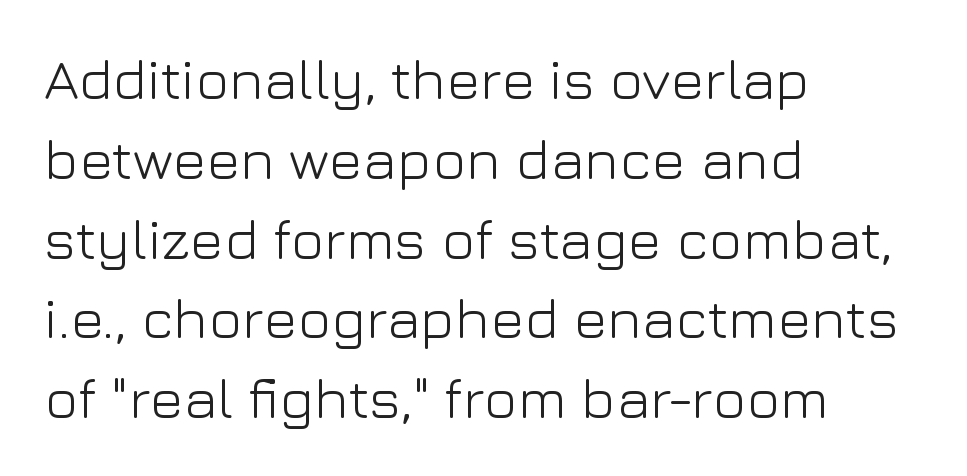
Q: Is the text bold? A: No.
Q: Is the text italic (slanted)? A: No, it is upright.
Q: Is the typeface a serif or a sans-serif typeface? A: Sans-serif.
Q: Is the text underlined? A: No.
Q: How is the paragraph aligned? A: Left-aligned.
Q: Is the spacing between letters normal or unusually wide? A: Normal.
Q: Is the spacing between lines tight, normal or loose? A: Normal.
Q: Width (condensed, normal, or wide)? A: Normal.
Q: Stroke contrast? A: Low.
Q: x-height? A: Medium.
Q: Monospaced? A: No.
